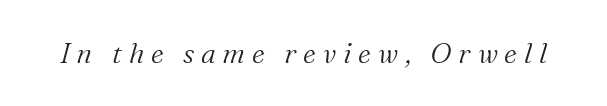
{"serif": "yes", "italic": "yes", "lean": "right", "slant_degrees": 16, "bold": "no", "weight": "light", "width": "normal", "stroke_contrast": "medium", "x_height": "medium", "monospaced": "no", "underline": "no", "letter_spacing": "wide", "letter_spacing_em": 0.24, "glyph_px": 28}
